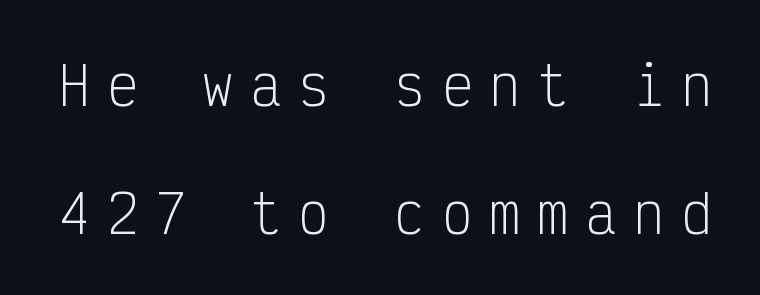
Regarding serifs, this sample does without them. Here the designer chose a console-style face with uniform glyph widths. The gaps between neighbouring characters are conspicuously large. Do the letters lean? They stand straight. A clean baseline with only descenders dipping below it.
